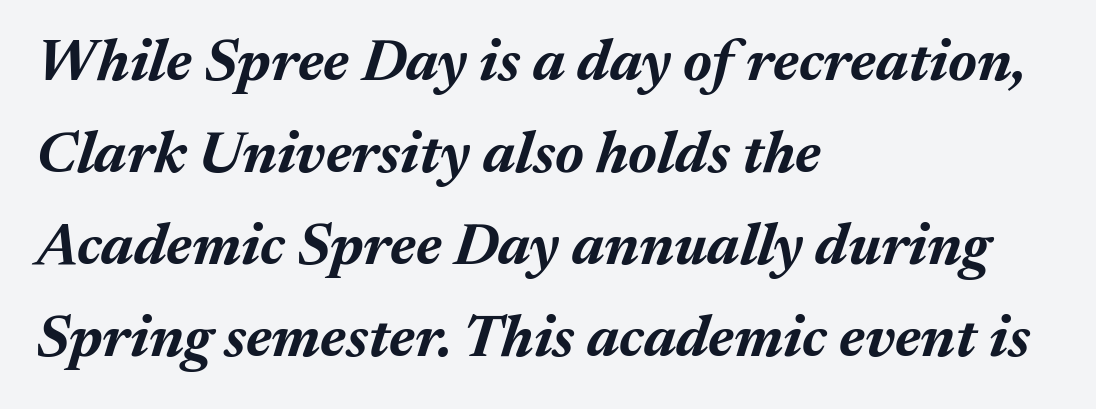
Reading down the column, the eye jumps a familiar distance to each next line. Does the copy run flush right? No — it runs flush left. The glyphs look as if they've been sheared to an angle. Has an underline been added? It has not. Weight: bold.
